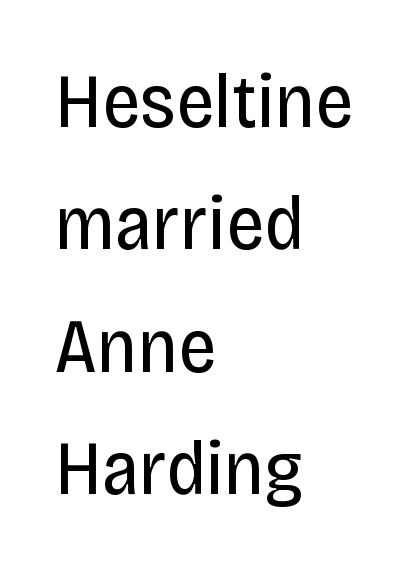
The image shows 77 px regular-weight, condensed sans-serif type, upright; set left-aligned, normal line spacing (1.59x), normal letter spacing, not underlined; low stroke contrast and a large x-height.
